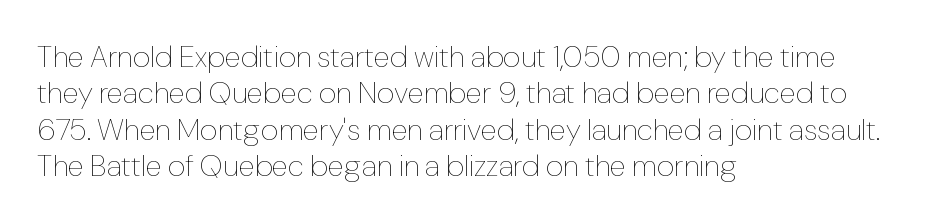
The image shows 30 px thin type, upright; set left-aligned, line spacing 1.21x, normal letter spacing, not underlined; low stroke contrast and a medium x-height.
